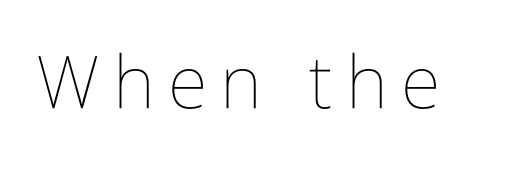
Q: Is the text bold? A: No.
Q: Is the text italic (slanted)? A: No, it is upright.
Q: Is the text underlined? A: No.
Q: Width (condensed, normal, or wide)? A: Condensed.
Q: Stroke contrast? A: Low.
Q: x-height? A: Medium.
Q: Monospaced? A: No.
